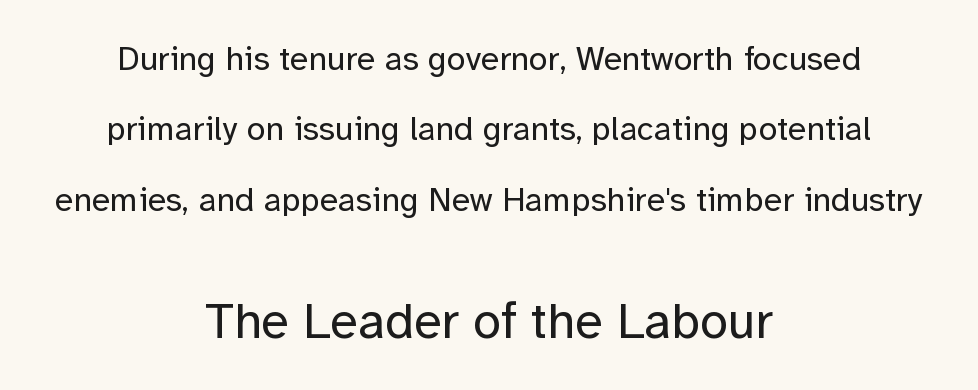
{"serif": "no", "italic": "no", "bold": "no", "weight": "regular", "width": "normal", "stroke_contrast": "low", "x_height": "medium", "monospaced": "no", "underline": "no", "align": "center", "line_spacing": "loose", "line_spacing_ratio": 2.07, "letter_spacing": "normal", "letter_spacing_em": 0.0, "larger_block": "second", "size_ratio": 1.5, "glyph_px": 51}
